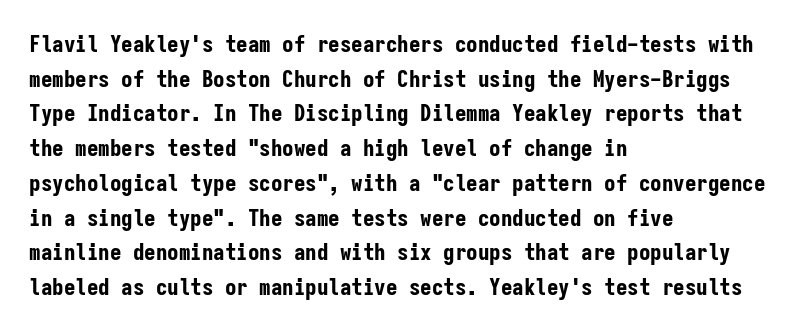
Q: Is the text bold? A: Yes.
Q: Is the text italic (slanted)? A: No, it is upright.
Q: Is the text underlined? A: No.
Q: How is the paragraph aligned? A: Left-aligned.
Q: Is the spacing between letters normal or unusually wide? A: Normal.
Q: Is the spacing between lines tight, normal or loose? A: Normal.
